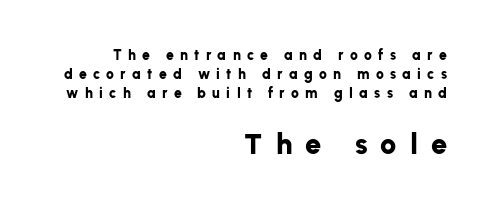
{"serif": "no", "italic": "no", "bold": "yes", "weight": "bold", "width": "normal", "stroke_contrast": "low", "x_height": "medium", "monospaced": "no", "underline": "no", "align": "right", "line_spacing": "normal", "line_spacing_ratio": 1.35, "letter_spacing": "wide", "letter_spacing_em": 0.45, "larger_block": "second", "size_ratio": 2.07, "glyph_px": 29}
